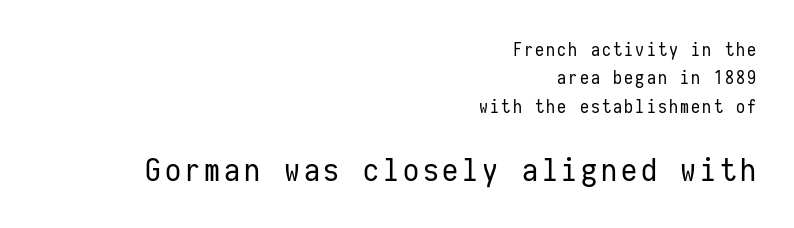
{"serif": "no", "italic": "no", "bold": "no", "weight": "regular", "width": "condensed", "stroke_contrast": "low", "x_height": "medium", "monospaced": "yes", "underline": "no", "align": "right", "line_spacing": "normal", "line_spacing_ratio": 1.58, "larger_block": "second", "size_ratio": 1.78, "glyph_px": 32}
